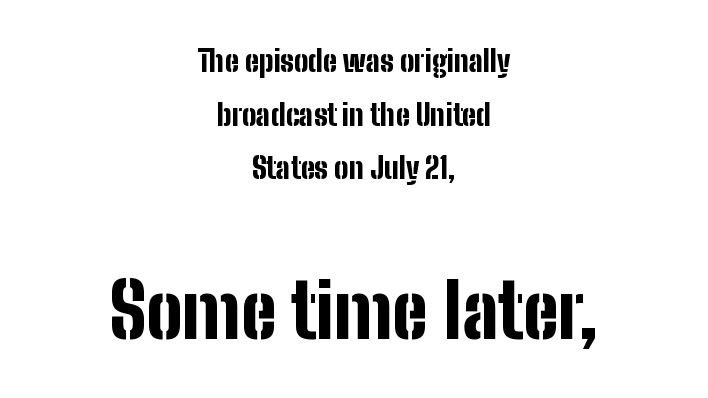
Default kerning and tracking; the words read as compact shapes. Do the letters lean? They stand straight. Underline: absent. Set as a true bold cut, around the 700 mark.
